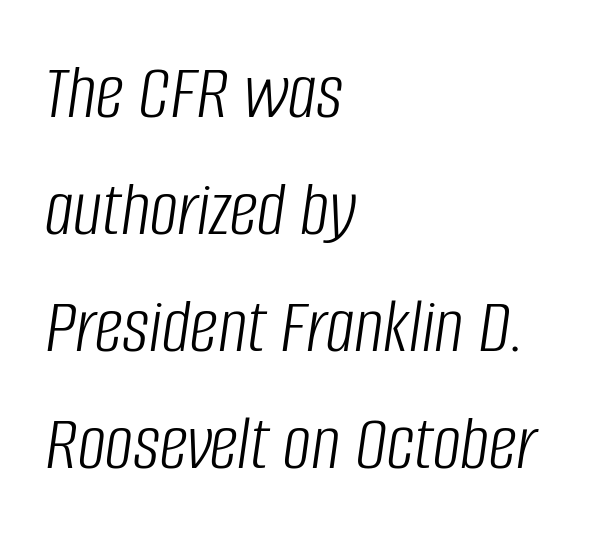
A bare baseline throughout the passage. Does the leading feel generous? No, just average. The font sits on the lighter half of the weight spectrum, regular included. Compared with typical body copy, the letter spacing here is the same. A typesetter would mark this as italic. Do the characters align in a grid? No, the font is proportional.
